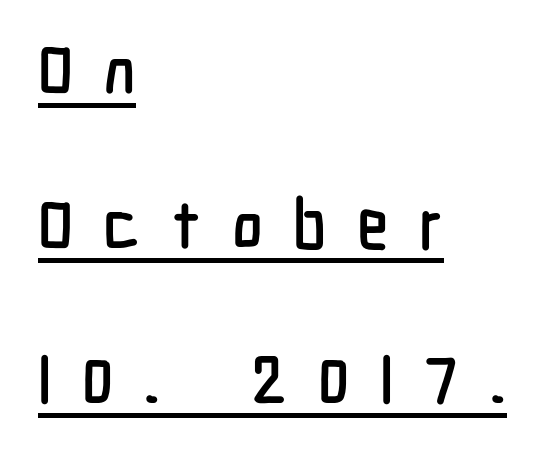
Q: Is the text italic (slanted)? A: No, it is upright.
Q: Is the typeface a serif or a sans-serif typeface? A: Sans-serif.
Q: Is the text underlined? A: Yes.
Q: How is the paragraph aligned? A: Left-aligned.
Q: Is the spacing between letters normal or unusually wide? A: Unusually wide.
Q: Is the spacing between lines tight, normal or loose? A: Loose.
Q: Width (condensed, normal, or wide)? A: Condensed.
Q: Stroke contrast? A: Low.
Q: x-height? A: Medium.
Q: Monospaced? A: No.
